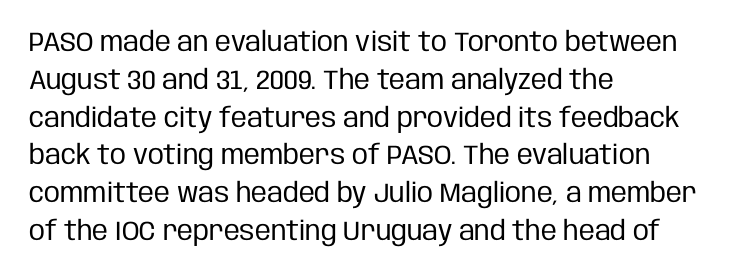
{"italic": "no", "bold": "no", "underline": "no", "align": "left", "line_spacing": "normal", "line_spacing_ratio": 1.4, "letter_spacing": "normal", "letter_spacing_em": 0.0, "glyph_px": 27}
